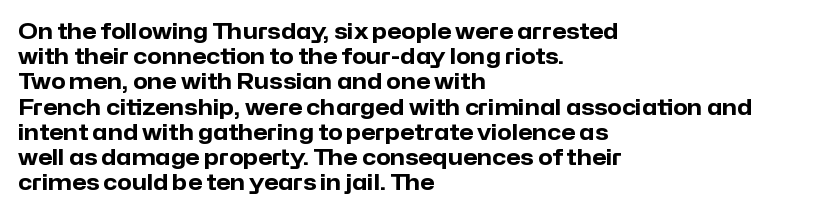
The image shows 21 px bold type, upright; set left-aligned, line spacing 1.2x, normal letter spacing, not underlined.
